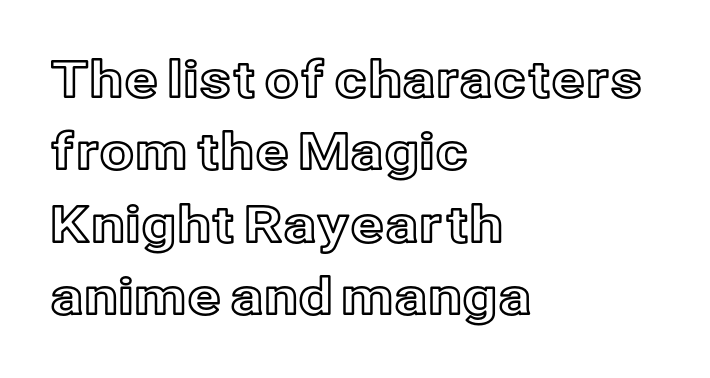
{"italic": "no", "width": "normal", "x_height": "medium", "monospaced": "no", "underline": "no", "align": "left", "line_spacing": "normal", "line_spacing_ratio": 1.45, "letter_spacing": "normal", "letter_spacing_em": 0.0, "glyph_px": 50}
